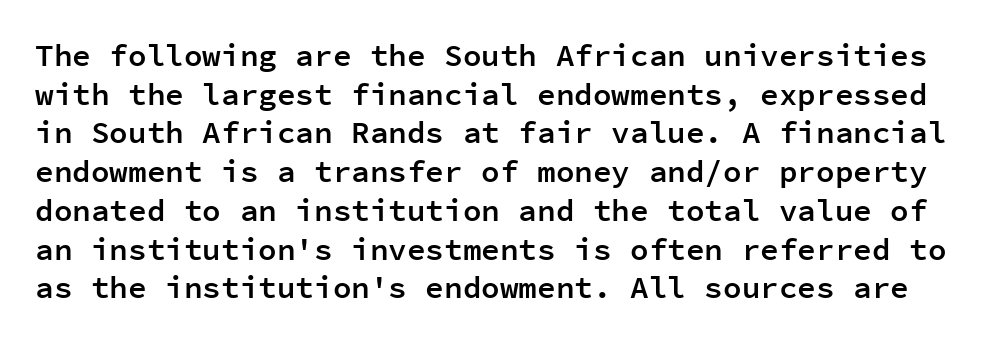
Q: Is the text bold? A: Semi-bold.
Q: Is the text italic (slanted)? A: No, it is upright.
Q: Is the typeface a serif or a sans-serif typeface? A: Sans-serif.
Q: Is the text underlined? A: No.
Q: Is the spacing between letters normal or unusually wide? A: Normal.
Q: Is the spacing between lines tight, normal or loose? A: Normal.
Q: Width (condensed, normal, or wide)? A: Normal.
Q: Stroke contrast? A: Low.
Q: x-height? A: Medium.
Q: Monospaced? A: Yes.
